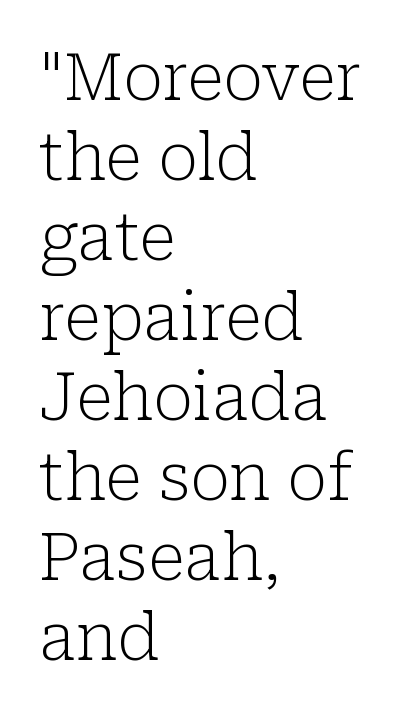
{"serif": "yes", "italic": "no", "bold": "no", "weight": "light", "width": "normal", "stroke_contrast": "low", "x_height": "medium", "monospaced": "no", "underline": "no", "align": "left", "line_spacing_ratio": 1.23, "letter_spacing": "normal", "letter_spacing_em": 0.0, "glyph_px": 65}
